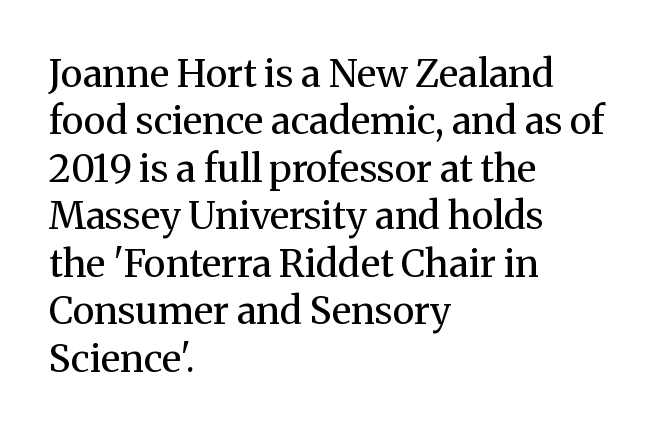
The image shows 38 px regular-weight serif type, upright; set left-aligned, normal line spacing (1.25x), normal letter spacing, not underlined; medium stroke contrast and a medium x-height.
